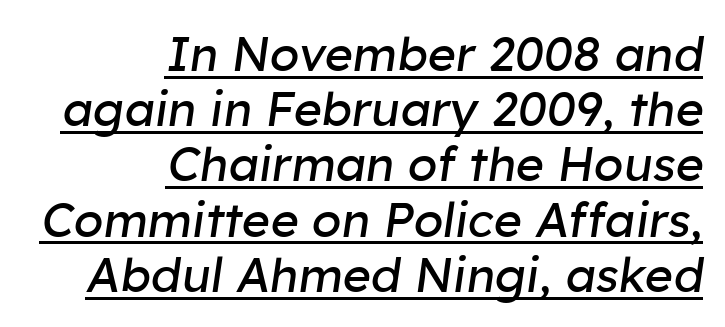
Q: Is the text bold? A: No.
Q: Is the text italic (slanted)? A: Yes, it leans right by about 8 degrees.
Q: Is the text underlined? A: Yes.
Q: How is the paragraph aligned? A: Right-aligned.
Q: Is the spacing between letters normal or unusually wide? A: Normal.
Q: Is the spacing between lines tight, normal or loose? A: Tight.
Q: Width (condensed, normal, or wide)? A: Normal.
Q: Stroke contrast? A: Low.
Q: x-height? A: Medium.
Q: Monospaced? A: No.
